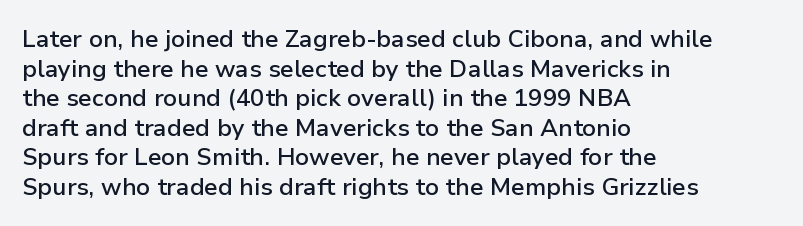
Q: Is the text bold? A: Semi-bold.
Q: Is the text italic (slanted)? A: No, it is upright.
Q: Is the text underlined? A: No.
Q: How is the paragraph aligned? A: Left-aligned.
Q: Is the spacing between letters normal or unusually wide? A: Normal.
